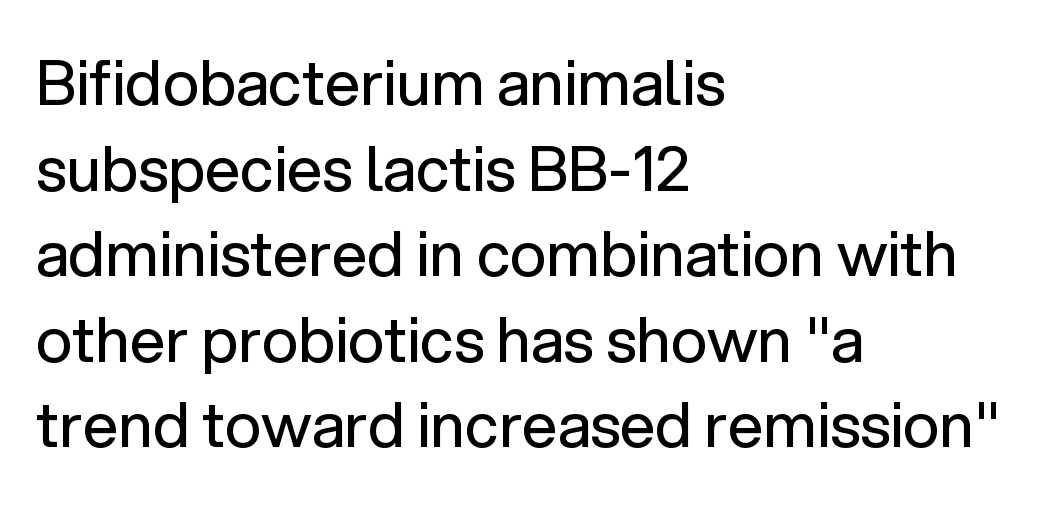
The image shows 62 px regular-weight sans-serif type, upright; set left-aligned, normal line spacing (1.38x), normal letter spacing, not underlined; low stroke contrast and a medium x-height.
